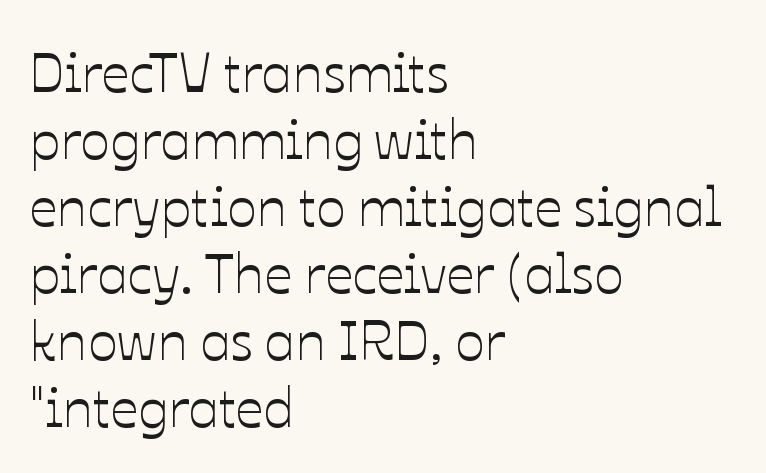
The image shows 55 px text type, upright; set left-aligned, line spacing 1.22x, normal letter spacing, not underlined; low stroke contrast and a medium x-height.
